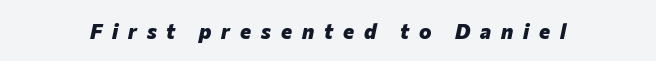
Each row of text sits above clean, open space. The horizontal fit of the characters is loose and conspicuously gappy. Would a proofreader flag this as italicized? Yes. Pretty heavy lettering here — definitely bold.
